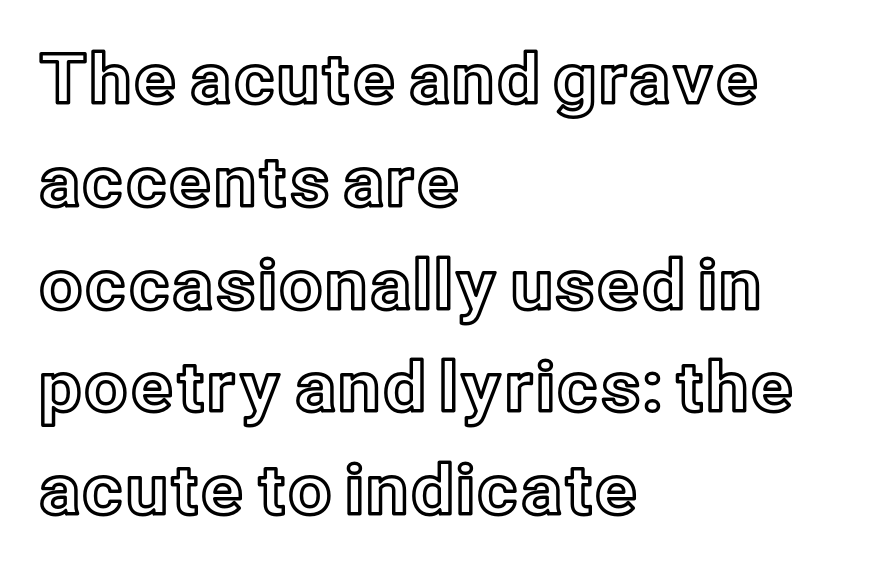
Q: Is the text italic (slanted)? A: No, it is upright.
Q: Is the text underlined? A: No.
Q: How is the paragraph aligned? A: Left-aligned.
Q: Is the spacing between letters normal or unusually wide? A: Normal.
Q: Is the spacing between lines tight, normal or loose? A: Normal.
Q: Width (condensed, normal, or wide)? A: Normal.
Q: x-height? A: Medium.
Q: Monospaced? A: No.
